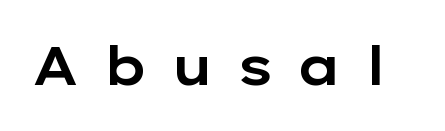
The image shows 53 px wide sans-serif type, upright; set unusually wide letter spacing (+0.41 em), not underlined; low stroke contrast and a medium x-height.
